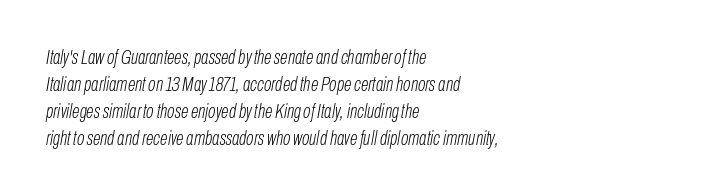
Q: Is the text bold? A: No.
Q: Is the text italic (slanted)? A: Yes, it leans right by about 10 degrees.
Q: Is the text underlined? A: No.
Q: How is the paragraph aligned? A: Left-aligned.
Q: Is the spacing between letters normal or unusually wide? A: Normal.
Q: Is the spacing between lines tight, normal or loose? A: Normal.
